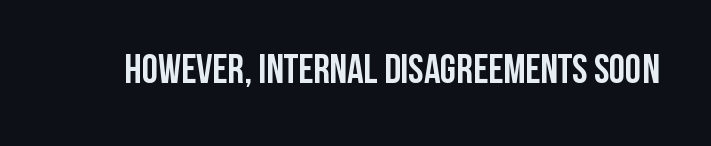
Q: Is the text bold? A: Yes.
Q: Is the text italic (slanted)? A: No, it is upright.
Q: Is the typeface a serif or a sans-serif typeface? A: Sans-serif.
Q: Is the text underlined? A: No.
Q: Is the spacing between letters normal or unusually wide? A: Normal.
Q: Width (condensed, normal, or wide)? A: Condensed.
Q: Stroke contrast? A: Low.
Q: x-height? A: Large.
Q: Monospaced? A: No.
